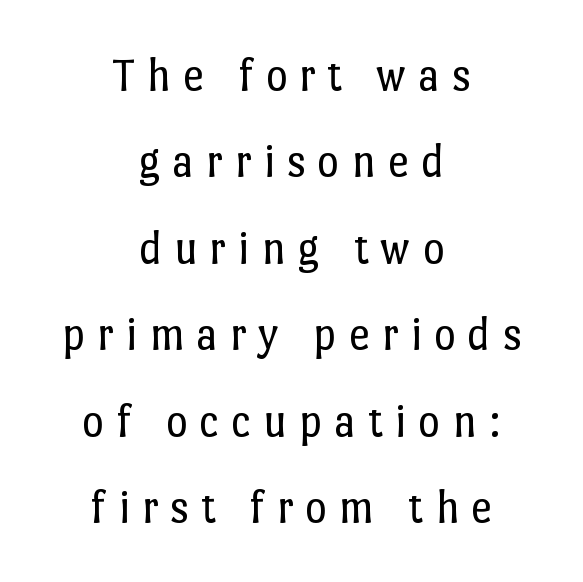
Q: Is the text bold? A: No.
Q: Is the text italic (slanted)? A: No, it is upright.
Q: Is the text underlined? A: No.
Q: How is the paragraph aligned? A: Centered.
Q: Is the spacing between letters normal or unusually wide? A: Unusually wide.
Q: Width (condensed, normal, or wide)? A: Normal.
Q: Stroke contrast? A: Low.
Q: x-height? A: Medium.
Q: Monospaced? A: No.
